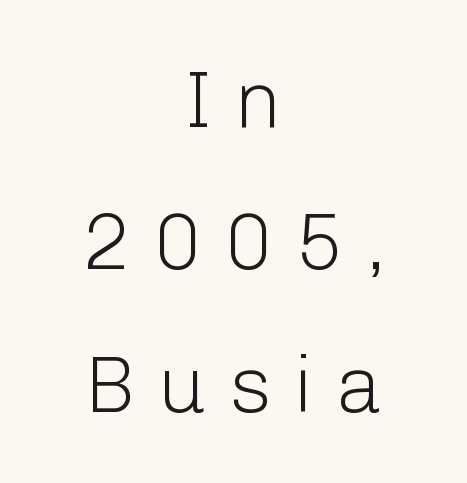
Honestly, there is no underline to notice here at all. Both edges are ragged and mirror each other, which tells us the setting is centered. Loose tracking; the words dissolve into strings of separated letters. Note: no serifs on the glyphs. The typesetting does not lean heavy: it is not bold. Unlike italic type, these characters show no tilt at all.
